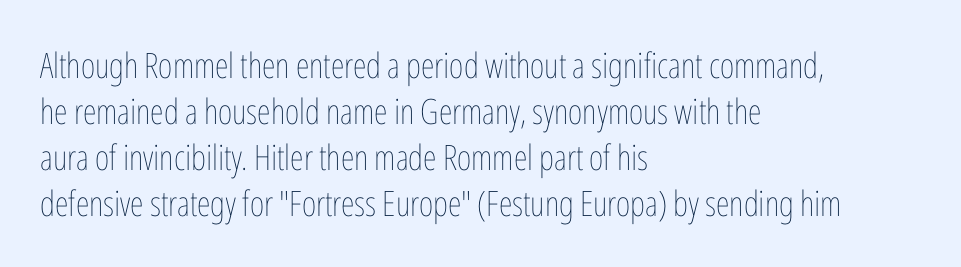
Q: Is the text bold? A: No.
Q: Is the text italic (slanted)? A: No, it is upright.
Q: Is the text underlined? A: No.
Q: How is the paragraph aligned? A: Left-aligned.
Q: Is the spacing between letters normal or unusually wide? A: Normal.
Q: Is the spacing between lines tight, normal or loose? A: Normal.
Q: Width (condensed, normal, or wide)? A: Condensed.
Q: Stroke contrast? A: Low.
Q: x-height? A: Medium.
Q: Monospaced? A: No.
